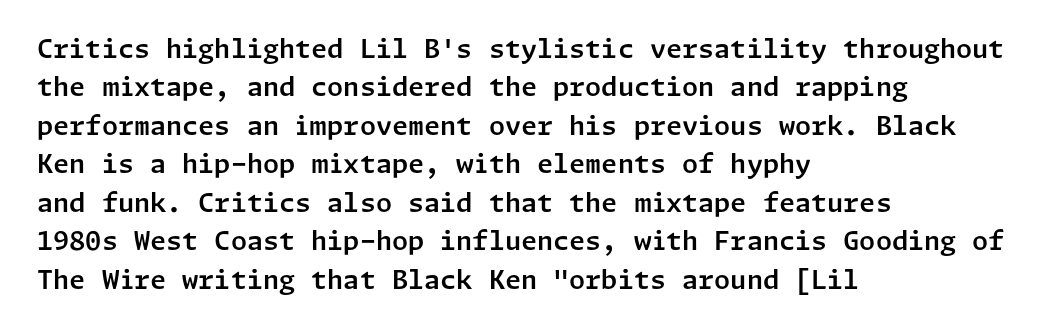
Q: Is the text italic (slanted)? A: No, it is upright.
Q: Is the text underlined? A: No.
Q: How is the paragraph aligned? A: Left-aligned.
Q: Is the spacing between letters normal or unusually wide? A: Normal.
Q: Is the spacing between lines tight, normal or loose? A: Normal.
